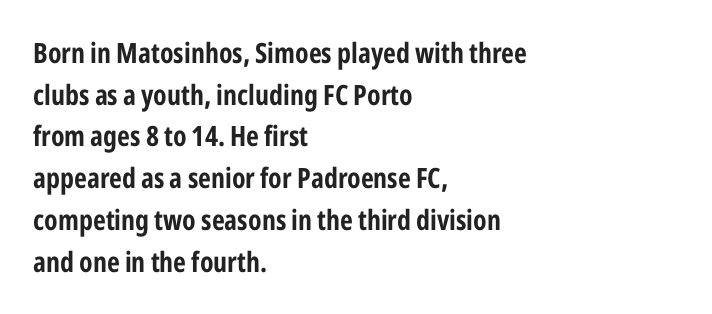
{"serif": "no", "italic": "no", "bold": "yes", "weight": "bold", "width": "condensed", "stroke_contrast": "low", "x_height": "medium", "monospaced": "no", "underline": "no", "align": "left", "line_spacing": "normal", "line_spacing_ratio": 1.49, "letter_spacing": "normal", "letter_spacing_em": 0.0, "glyph_px": 28}
